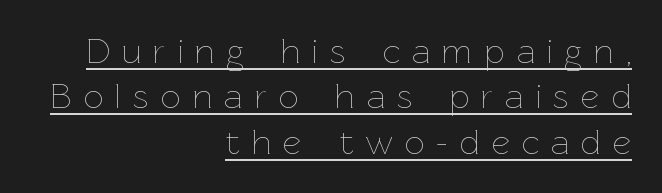
This sample uses expanded letter spacing, leaving extra air between glyphs. Is the block centered? No — it sits flush against the right margin. Every word sits above its own underline. Students, observe: this is what conventionally led text looks like.
